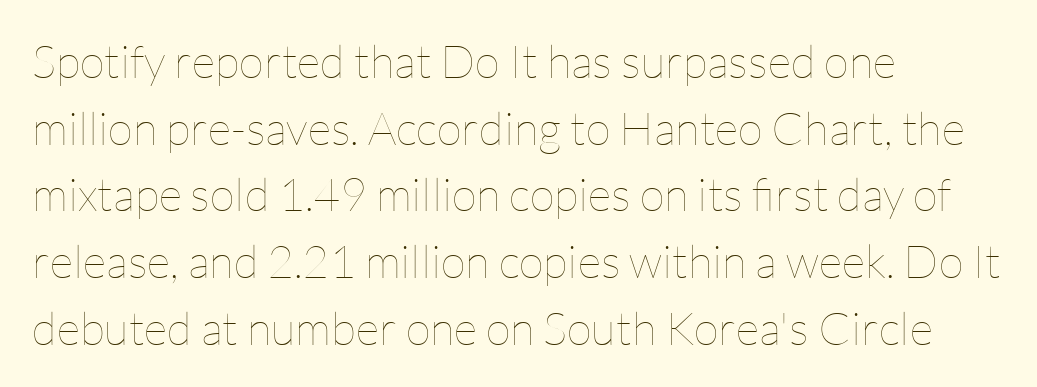
The image shows 46 px thin type, upright; set left-aligned, normal line spacing (1.45x), normal letter spacing, not underlined; low stroke contrast and a medium x-height.
